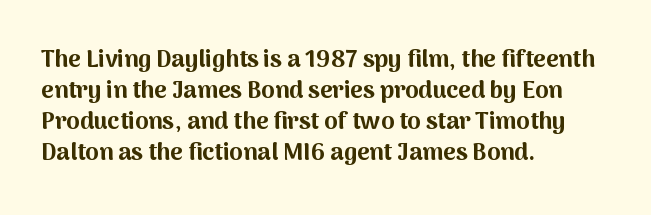
If you measured baseline to baseline, you'd find a middling distance. The specimen reads as upright at a glance. Glyph-to-glyph distance matches everyday printed text. Heavy, bold letterforms. Each row of text sits above clean, open space.
